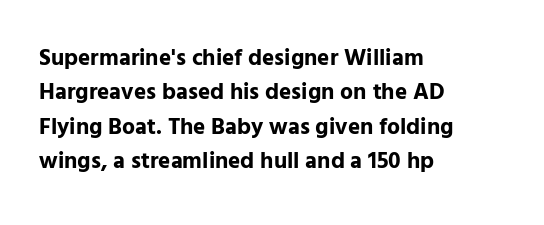
Q: Is the text bold? A: Yes.
Q: Is the text italic (slanted)? A: No, it is upright.
Q: Is the text underlined? A: No.
Q: How is the paragraph aligned? A: Left-aligned.
Q: Is the spacing between letters normal or unusually wide? A: Normal.
Q: Is the spacing between lines tight, normal or loose? A: Normal.
